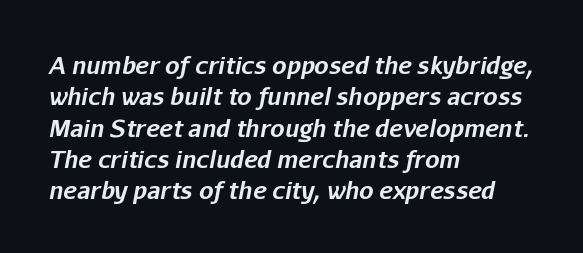
The image shows 23 px bold type, italic (leaning right); set left-aligned, normal line spacing (1.36x), normal letter spacing, not underlined.
